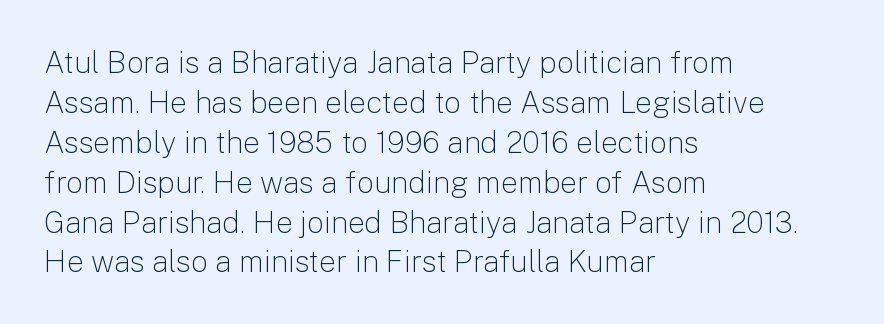
Q: Is the text bold? A: No.
Q: Is the text italic (slanted)? A: No, it is upright.
Q: Is the typeface a serif or a sans-serif typeface? A: Sans-serif.
Q: Is the text underlined? A: No.
Q: How is the paragraph aligned? A: Left-aligned.
Q: Is the spacing between letters normal or unusually wide? A: Normal.
Q: Is the spacing between lines tight, normal or loose? A: Normal.
Q: Width (condensed, normal, or wide)? A: Normal.
Q: Stroke contrast? A: Low.
Q: x-height? A: Medium.
Q: Monospaced? A: No.
